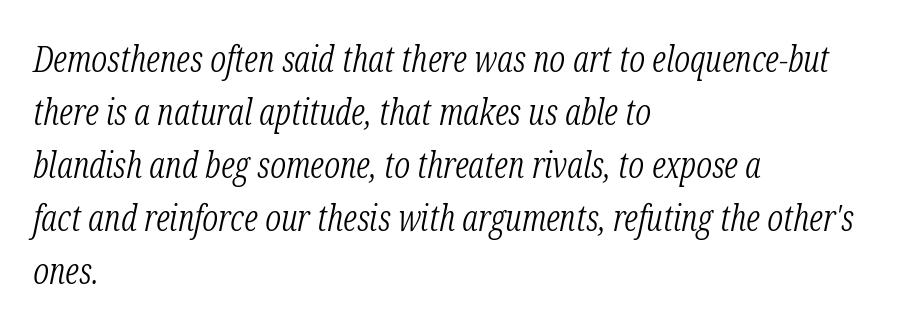
Q: Is the text bold? A: No.
Q: Is the text italic (slanted)? A: Yes, it leans right by about 12 degrees.
Q: Is the typeface a serif or a sans-serif typeface? A: Serif.
Q: Is the text underlined? A: No.
Q: How is the paragraph aligned? A: Left-aligned.
Q: Is the spacing between letters normal or unusually wide? A: Normal.
Q: Is the spacing between lines tight, normal or loose? A: Normal.
Q: Width (condensed, normal, or wide)? A: Condensed.
Q: Stroke contrast? A: Low.
Q: x-height? A: Medium.
Q: Monospaced? A: No.
